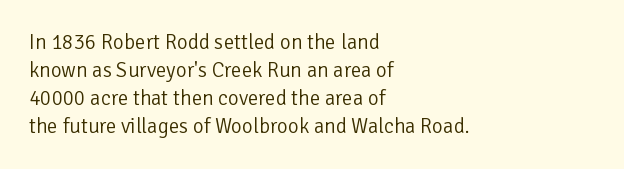
The image shows 21 px text type, upright; set left-aligned, normal line spacing (1.33x), normal letter spacing, not underlined.
